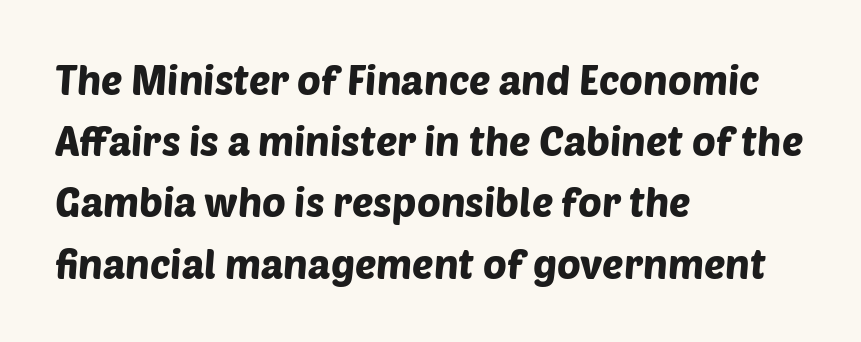
The image shows 40 px sans-serif type; set left-aligned, normal line spacing (1.53x), normal letter spacing, not underlined; low stroke contrast and a large x-height.
